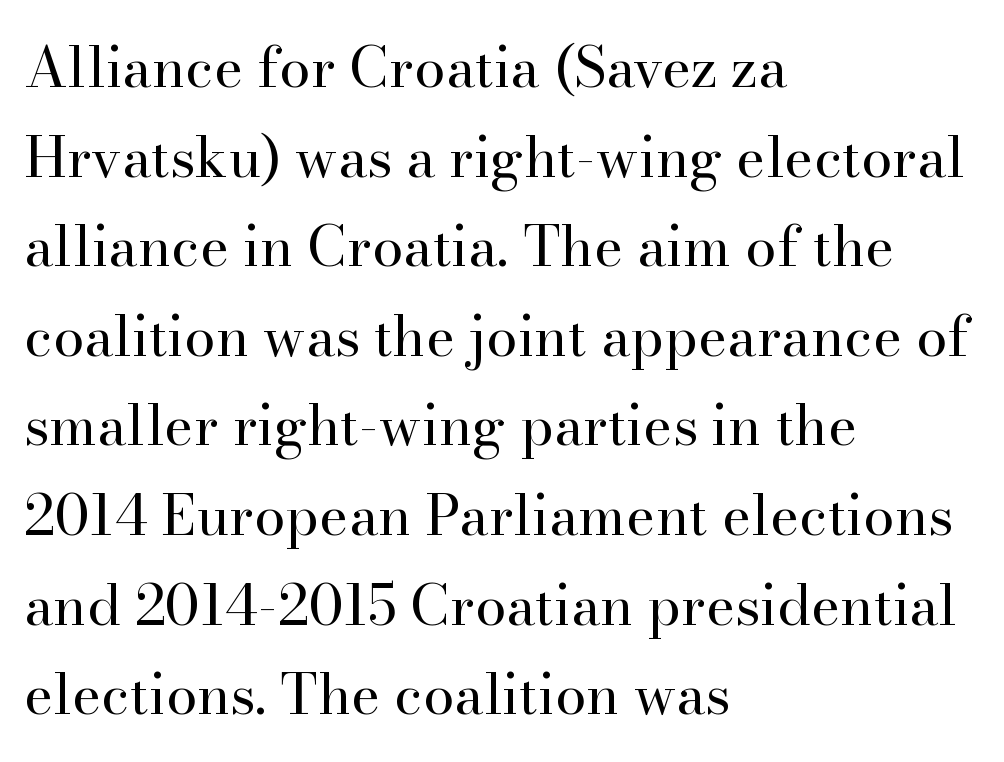
{"serif": "yes", "italic": "no", "bold": "no", "weight": "regular", "width": "normal", "stroke_contrast": "high", "x_height": "small", "monospaced": "no", "underline": "no", "align": "left", "line_spacing": "normal", "line_spacing_ratio": 1.6, "letter_spacing": "normal", "letter_spacing_em": 0.0, "glyph_px": 56}
